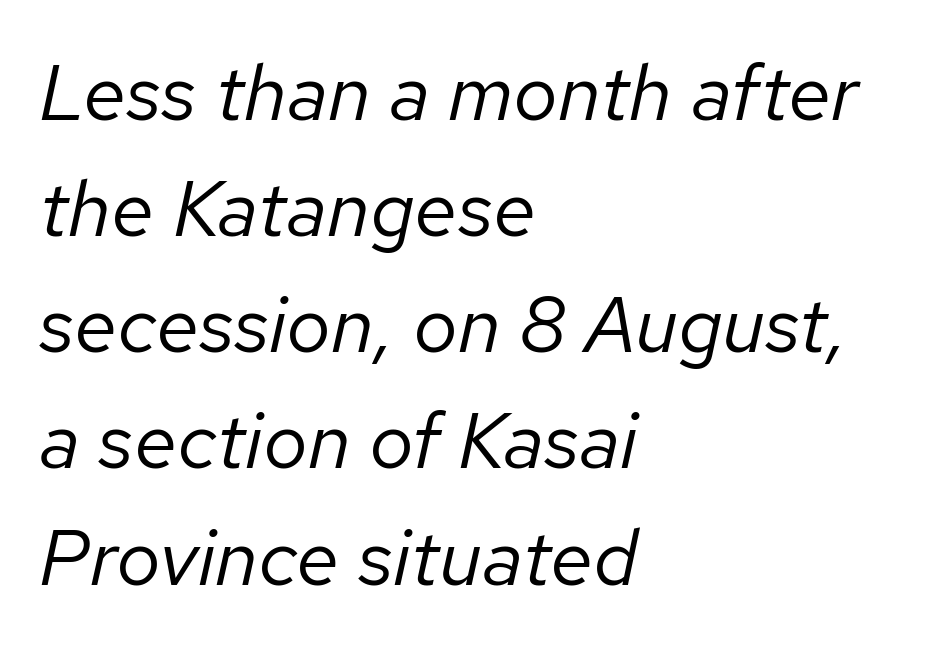
The image shows 79 px regular-weight type, italic (leaning right); set left-aligned, normal line spacing (1.47x), normal letter spacing, not underlined; low stroke contrast and a medium x-height.
